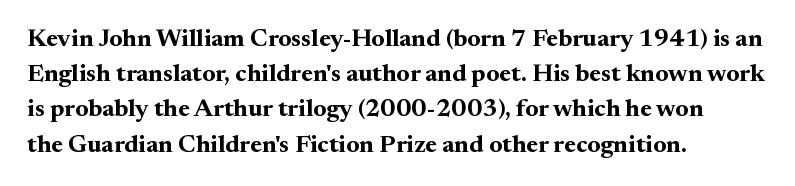
Q: Is the text bold? A: Yes.
Q: Is the text italic (slanted)? A: No, it is upright.
Q: Is the text underlined? A: No.
Q: How is the paragraph aligned? A: Left-aligned.
Q: Is the spacing between letters normal or unusually wide? A: Normal.
Q: Is the spacing between lines tight, normal or loose? A: Normal.
